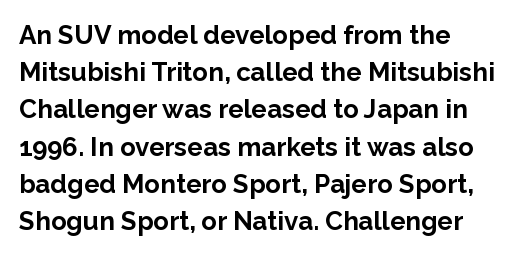
The image shows 26 px bold type, upright; set left-aligned, normal line spacing (1.43x), normal letter spacing, not underlined.
